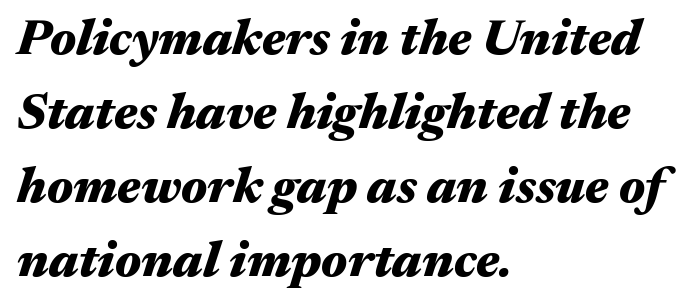
Q: Is the text bold? A: Yes.
Q: Is the text italic (slanted)? A: Yes, it leans right by about 17 degrees.
Q: Is the text underlined? A: No.
Q: How is the paragraph aligned? A: Left-aligned.
Q: Is the spacing between letters normal or unusually wide? A: Normal.
Q: Is the spacing between lines tight, normal or loose? A: Normal.
Q: Width (condensed, normal, or wide)? A: Wide.
Q: Stroke contrast? A: Medium.
Q: x-height? A: Medium.
Q: Monospaced? A: No.
